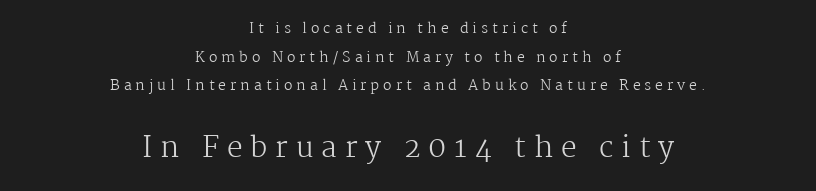
Q: Is the text bold? A: No.
Q: Is the text italic (slanted)? A: No, it is upright.
Q: Is the typeface a serif or a sans-serif typeface? A: Serif.
Q: Is the text underlined? A: No.
Q: How is the paragraph aligned? A: Centered.
Q: Is the spacing between letters normal or unusually wide? A: Unusually wide.
Q: Is the spacing between lines tight, normal or loose? A: Loose.
Q: Which block of text is set in a larger size, the first (top) or the second (bottom)? A: The second (bottom) one.
Q: Width (condensed, normal, or wide)? A: Normal.
Q: Stroke contrast? A: Medium.
Q: x-height? A: Medium.
Q: Monospaced? A: No.
